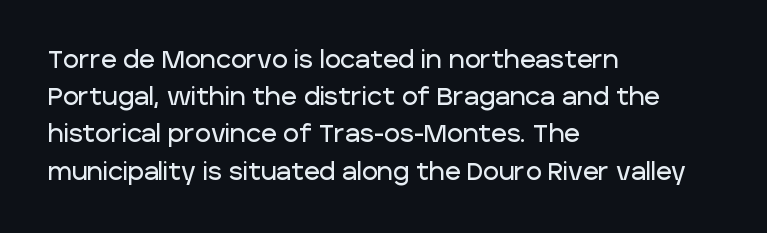
Interline gaps are of average width in this sample. The letters stand upright; this is a roman face. The face used here is rendered with its standard letterfit. Leftover space on each line is placed entirely after the last word. Beneath every word, the page is bare.
